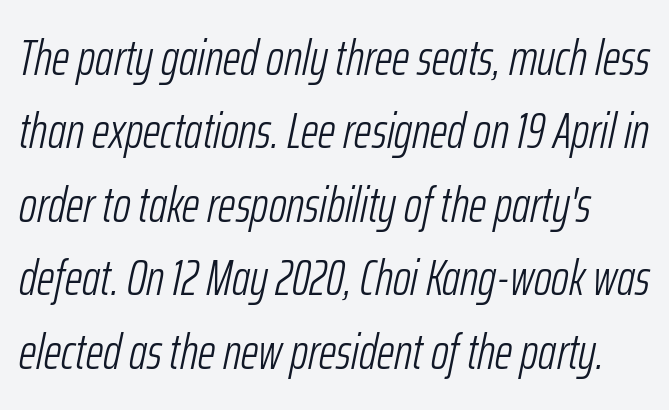
{"italic": "yes", "lean": "right", "slant_degrees": 12, "bold": "no", "weight": "light", "width": "condensed", "stroke_contrast": "low", "x_height": "medium", "monospaced": "no", "underline": "no", "line_spacing": "normal", "line_spacing_ratio": 1.5, "letter_spacing": "normal", "letter_spacing_em": 0.0, "glyph_px": 49}
